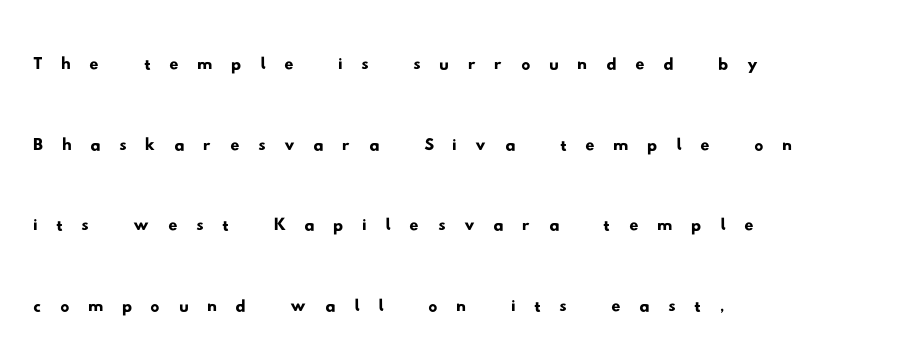
Q: Is the typeface a serif or a sans-serif typeface? A: Sans-serif.
Q: Is the text underlined? A: No.
Q: How is the paragraph aligned? A: Left-aligned.
Q: Is the spacing between letters normal or unusually wide? A: Unusually wide.
Q: Width (condensed, normal, or wide)? A: Wide.
Q: Stroke contrast? A: Low.
Q: x-height? A: Small.
Q: Monospaced? A: No.
